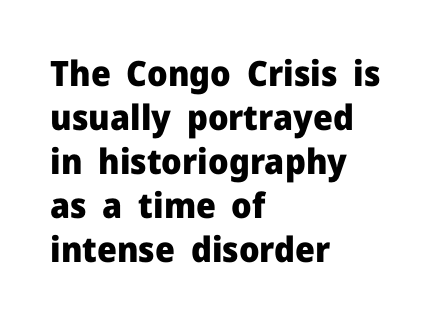
The image shows 35 px heavy sans-serif type, upright; set left-aligned, normal line spacing (1.26x), normal letter spacing, not underlined; low stroke contrast and a medium x-height.
